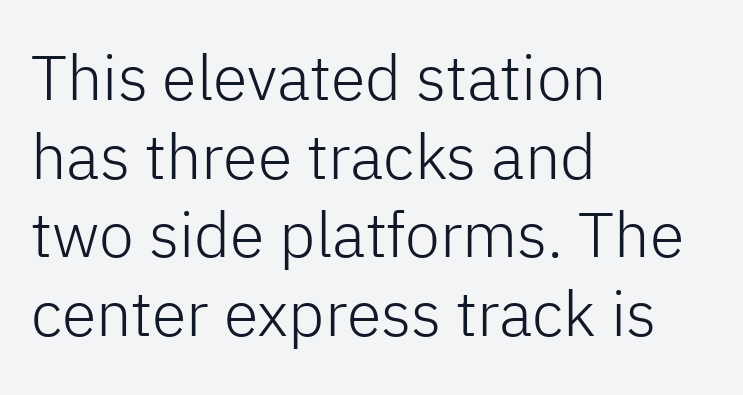
{"serif": "no", "italic": "no", "bold": "no", "weight": "light", "width": "normal", "stroke_contrast": "low", "x_height": "medium", "monospaced": "no", "underline": "no", "align": "left", "line_spacing": "normal", "line_spacing_ratio": 1.25, "letter_spacing": "normal", "letter_spacing_em": 0.0, "glyph_px": 63}
